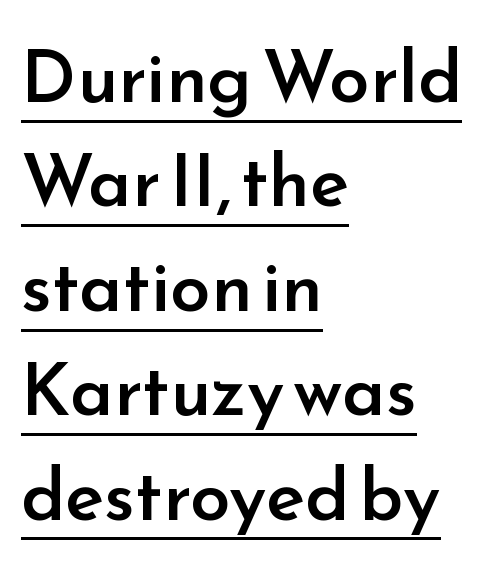
Somebody hit Ctrl+U on this one — the words are underlined. Regular leading. Typeset ragged right — the left edge is the straight one. The rendering uses natural spacing where letterforms have individual widths.
